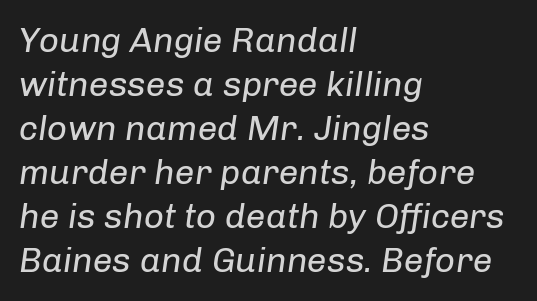
{"italic": "yes", "lean": "right", "slant_degrees": 8, "bold": "no", "weight": "regular", "width": "normal", "stroke_contrast": "low", "x_height": "medium", "monospaced": "no", "underline": "no", "align": "left", "line_spacing": "normal", "line_spacing_ratio": 1.26, "letter_spacing": "normal", "letter_spacing_em": 0.0, "glyph_px": 35}
